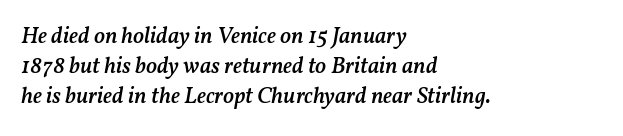
This sample uses plain, unmodified letter spacing. Reading down the block, your eye returns to a fixed left position each line. The face used here is a semibold: visibly heavier than regular, lighter than bold. The string is rendered with underlining switched off. Looking at the ascenders, they clearly lean.
